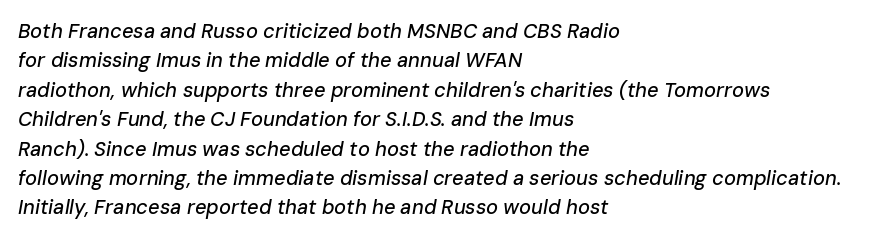
The image shows 20 px text type, italic (leaning right); set left-aligned, normal line spacing (1.47x), normal letter spacing, not underlined.
